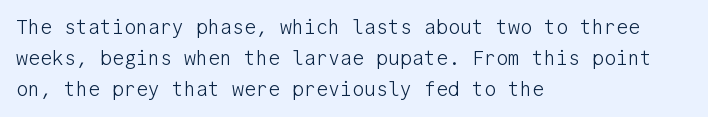
Between one letter and the next there's only the usual sliver of space. Letters rest on an invisible, unmarked baseline. Does the copy run flush right? No — it runs flush left. Nothing heavy about these letters — not bold at all.
